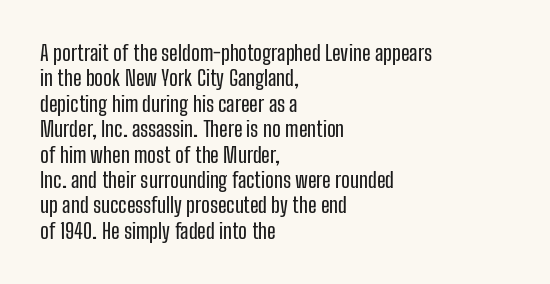
Short and long lines alike share a common starting point at left. Letters rest on an invisible, unmarked baseline. No extra tracking has been applied to these lines. Is there any slant? The stems are plumb.
